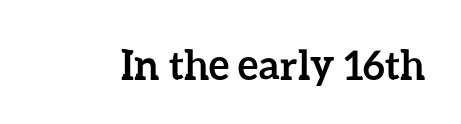
Quick note: underline off. Compared with typical body copy, the letter spacing here is the same. No italicization has been applied; the sample stays upright. Do the characters align in a grid? No, the font is proportional. Every letter is thick-stroked: bold, no question.
